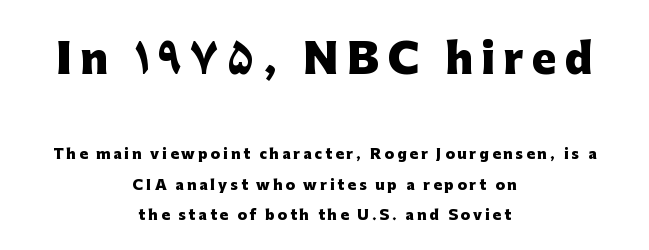
{"serif": "no", "italic": "no", "bold": "yes", "weight": "heavy", "width": "normal", "stroke_contrast": "low", "x_height": "medium", "monospaced": "no", "underline": "no", "align": "center", "line_spacing": "loose", "line_spacing_ratio": 2.16, "letter_spacing": "wide", "letter_spacing_em": 0.21, "larger_block": "first", "size_ratio": 2.93, "glyph_px": 41}
